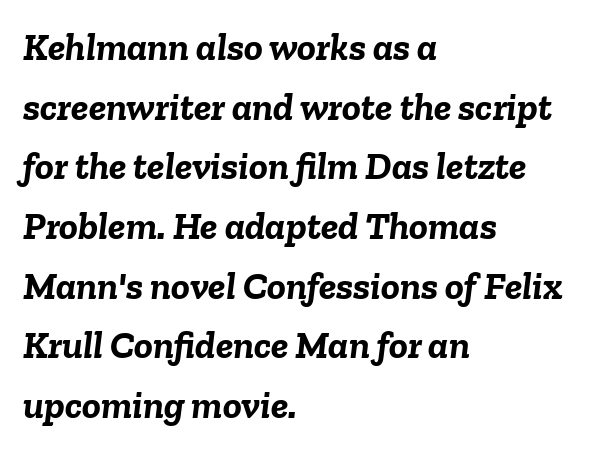
The image shows 39 px semibold type, italic (leaning right); set left-aligned, normal line spacing (1.53x), normal letter spacing, not underlined; low stroke contrast and a medium x-height.
